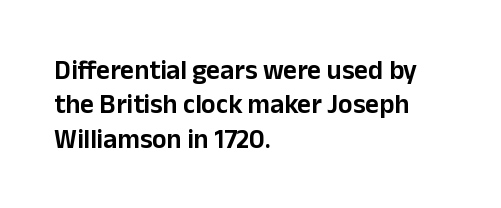
Q: Is the text italic (slanted)? A: No, it is upright.
Q: Is the text underlined? A: No.
Q: How is the paragraph aligned? A: Left-aligned.
Q: Is the spacing between letters normal or unusually wide? A: Normal.
Q: Is the spacing between lines tight, normal or loose? A: Normal.
